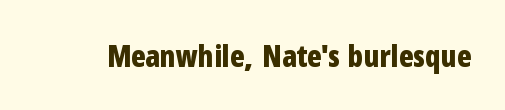
Q: Is the text bold? A: Yes.
Q: Is the text italic (slanted)? A: No, it is upright.
Q: Is the typeface a serif or a sans-serif typeface? A: Sans-serif.
Q: Is the text underlined? A: No.
Q: Is the spacing between letters normal or unusually wide? A: Normal.
Q: Width (condensed, normal, or wide)? A: Condensed.
Q: Stroke contrast? A: Low.
Q: x-height? A: Medium.
Q: Monospaced? A: No.
